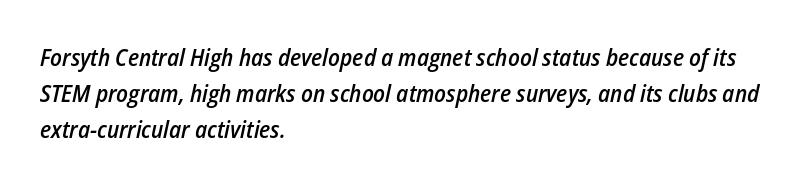
This rendering leaves character spacing at its baseline value. What weight is shown? A semibold, between regular and bold. Descenders hang freely into open space. This block has exactly the height ordinary leading produces.
